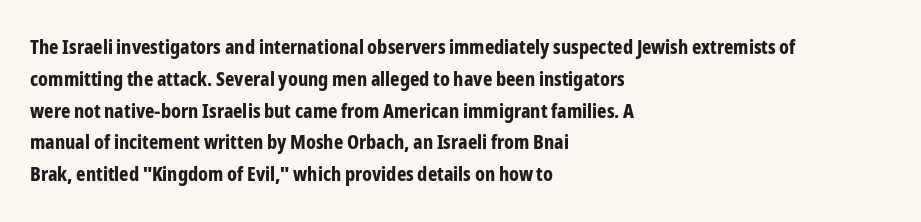
Q: Is the text bold? A: Yes.
Q: Is the text italic (slanted)? A: No, it is upright.
Q: Is the text underlined? A: No.
Q: How is the paragraph aligned? A: Left-aligned.
Q: Is the spacing between letters normal or unusually wide? A: Normal.
Q: Is the spacing between lines tight, normal or loose? A: Normal.
